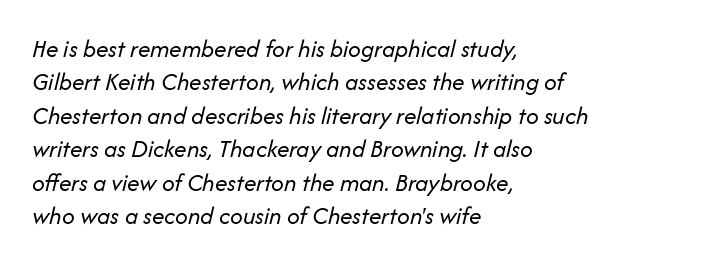
Regarding leading, the lines here are spaced in the standard way. Nothing unusual about the tracking: characters are spaced as the font intends. Every row of glyphs begins at an identical x-position on the left. A quiet, ordinary-to-light weight characterises the typeface. Slanted lettering throughout. The space beneath each line is pristine and unruled.
